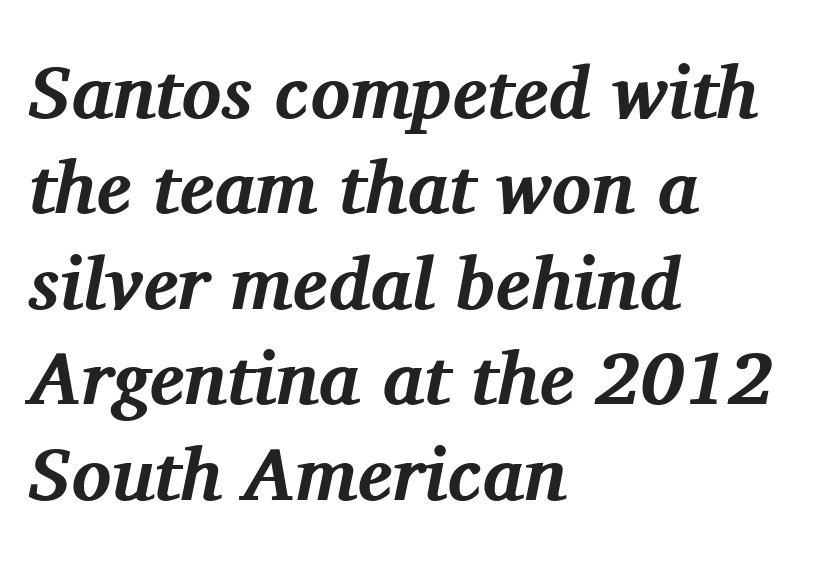
The image shows 74 px bold serif type, italic (leaning right); set left-aligned, normal line spacing (1.29x), normal letter spacing, not underlined; medium stroke contrast and a medium x-height.
